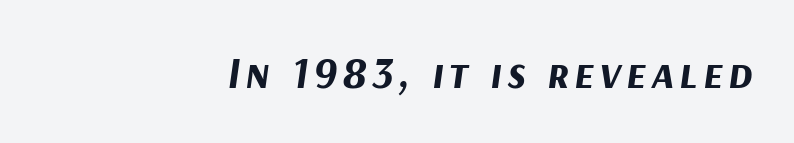
Q: Is the text bold? A: Yes.
Q: Is the text italic (slanted)? A: Yes, it leans right by about 9 degrees.
Q: Is the text underlined? A: No.
Q: How is the paragraph aligned? A: Right-aligned.
Q: Width (condensed, normal, or wide)? A: Normal.
Q: Stroke contrast? A: Medium.
Q: x-height? A: Medium.
Q: Monospaced? A: No.
